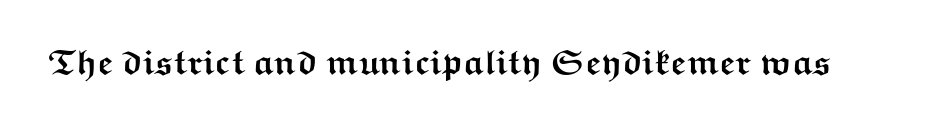
{"serif": "no", "italic": "no", "bold": "yes", "weight": "semibold", "width": "wide", "stroke_contrast": "medium", "x_height": "medium", "monospaced": "no", "underline": "no", "letter_spacing": "normal", "letter_spacing_em": 0.0, "glyph_px": 35}
